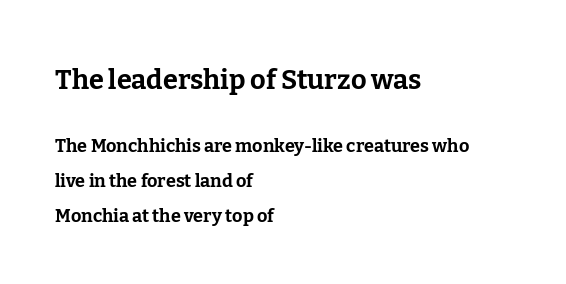
{"italic": "no", "bold": "yes", "underline": "no", "align": "left", "line_spacing": "loose", "line_spacing_ratio": 1.94, "letter_spacing": "normal", "letter_spacing_em": 0.0, "larger_block": "first", "size_ratio": 1.5, "glyph_px": 27}
